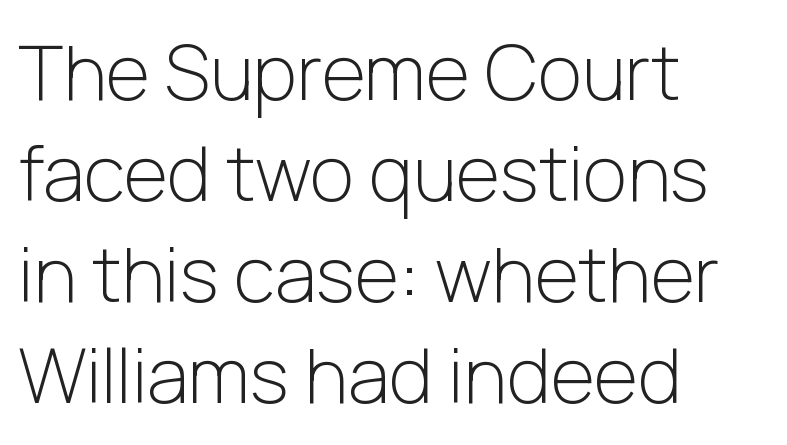
Q: Is the text bold? A: No.
Q: Is the text italic (slanted)? A: No, it is upright.
Q: Is the typeface a serif or a sans-serif typeface? A: Sans-serif.
Q: Is the text underlined? A: No.
Q: How is the paragraph aligned? A: Left-aligned.
Q: Is the spacing between letters normal or unusually wide? A: Normal.
Q: Is the spacing between lines tight, normal or loose? A: Normal.
Q: Width (condensed, normal, or wide)? A: Normal.
Q: Stroke contrast? A: Low.
Q: x-height? A: Medium.
Q: Monospaced? A: No.
